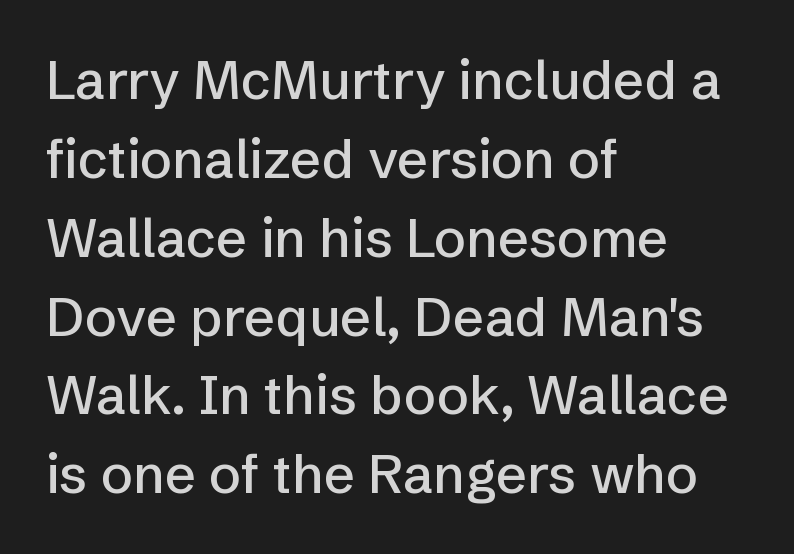
{"serif": "no", "italic": "no", "width": "normal", "stroke_contrast": "low", "x_height": "medium", "monospaced": "no", "underline": "no", "align": "left", "line_spacing": "normal", "line_spacing_ratio": 1.46, "letter_spacing": "normal", "letter_spacing_em": 0.0, "glyph_px": 54}
